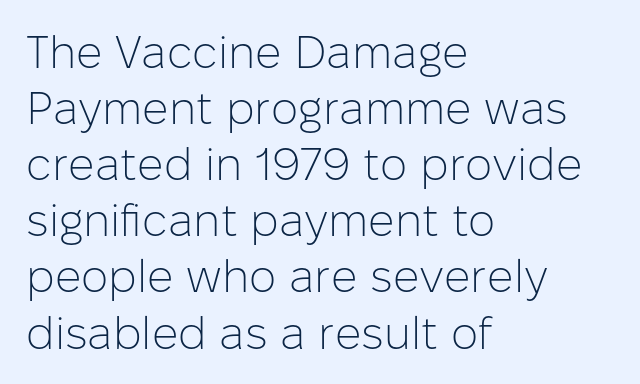
Character widths vary here, with narrow letters taking less room than wide ones. Which margin do the lines hug? The left one — the right edge is uneven. Serifs: no, the terminals of the letterforms are clean. The passage shown has conventional tracking throughout.
